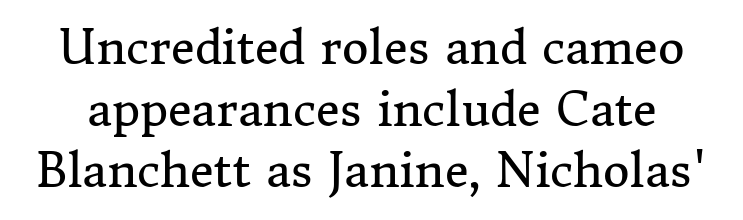
Q: Is the text bold? A: No.
Q: Is the text italic (slanted)? A: No, it is upright.
Q: Is the typeface a serif or a sans-serif typeface? A: Serif.
Q: Is the text underlined? A: No.
Q: Is the spacing between letters normal or unusually wide? A: Normal.
Q: Is the spacing between lines tight, normal or loose? A: Normal.
Q: Width (condensed, normal, or wide)? A: Normal.
Q: Stroke contrast? A: Medium.
Q: x-height? A: Medium.
Q: Monospaced? A: No.
